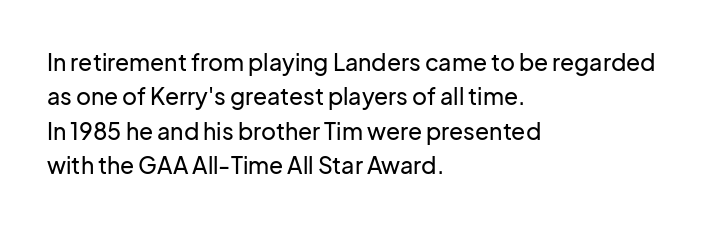
The image shows 23 px text type, upright; set left-aligned, normal line spacing (1.49x), normal letter spacing, not underlined.
